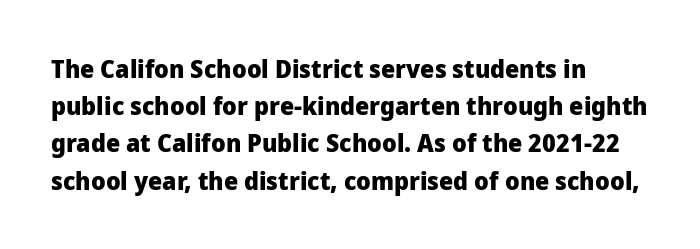
The image shows 25 px bold type, upright; set left-aligned, normal line spacing (1.49x), normal letter spacing, not underlined.
